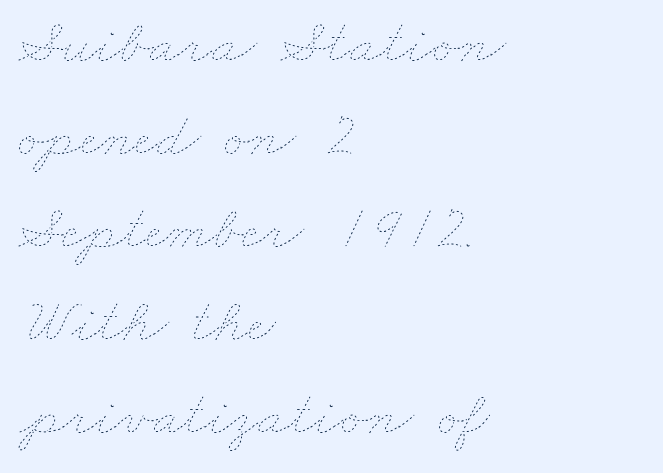
Check under the words: just untouched page. These lines stack with their left ends in a neat column. Compared with typical body copy, the letter spacing here is the same. Students, observe: this is what conventionally led text looks like. The face used here is proportionally spaced, like ordinary book or web type.
